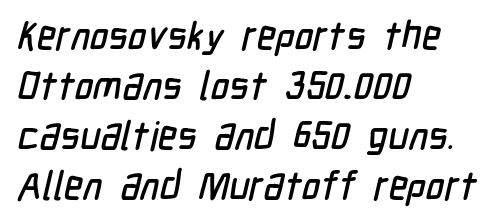
{"serif": "no", "width": "condensed", "stroke_contrast": "low", "x_height": "medium", "monospaced": "no", "underline": "no", "align": "left", "line_spacing": "normal", "line_spacing_ratio": 1.25, "letter_spacing": "normal", "letter_spacing_em": 0.0, "glyph_px": 40}
